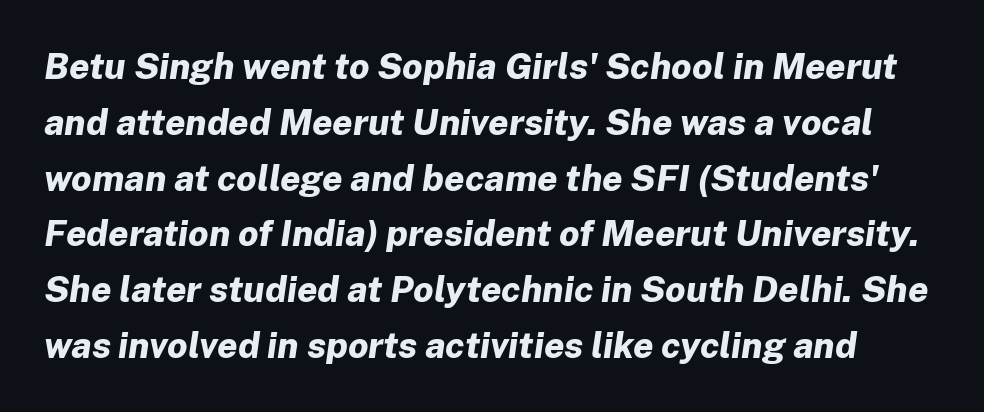
A full-strength bold gives these letters their thick strokes. Evenly set lines give the paragraph a standard silhouette. Each word holds together tightly as a unit, with standard inter-letter gaps. Character widths vary here, with narrow letters taking less room than wide ones. Style check: oblique. Underline: absent.
